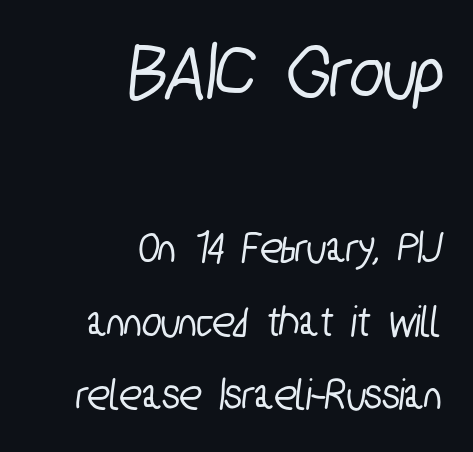
The image shows 79 px condensed sans-serif type; set right-aligned, normal line spacing (1.64x), normal letter spacing, not underlined; the first (top) block is 1.76x larger; low stroke contrast and a medium x-height.
